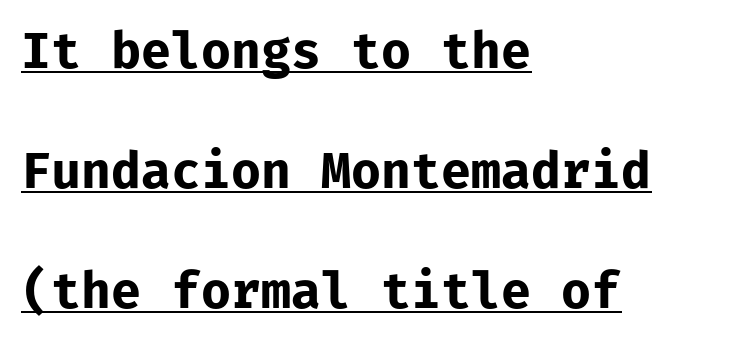
{"serif": "no", "italic": "no", "bold": "yes", "weight": "bold", "width": "normal", "stroke_contrast": "low", "x_height": "medium", "monospaced": "yes", "underline": "yes", "align": "left", "line_spacing": "loose", "line_spacing_ratio": 2.4, "letter_spacing": "normal", "letter_spacing_em": 0.0, "glyph_px": 50}
